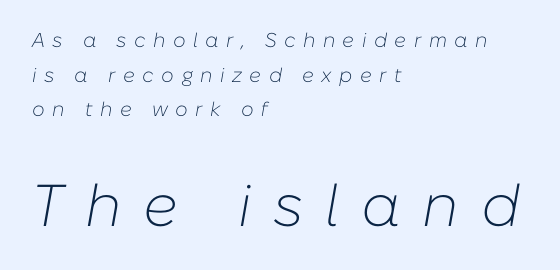
The image shows 59 px light type, italic (leaning right); set left-aligned, line spacing 1.73x, unusually wide letter spacing (+0.37 em), not underlined; the second (bottom) block is 2.95x larger; low stroke contrast and a medium x-height.
